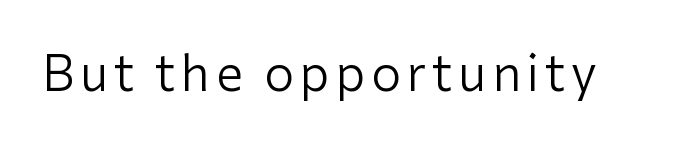
{"serif": "no", "italic": "no", "bold": "no", "weight": "regular", "width": "normal", "stroke_contrast": "low", "x_height": "medium", "monospaced": "no", "underline": "no", "glyph_px": 48}
